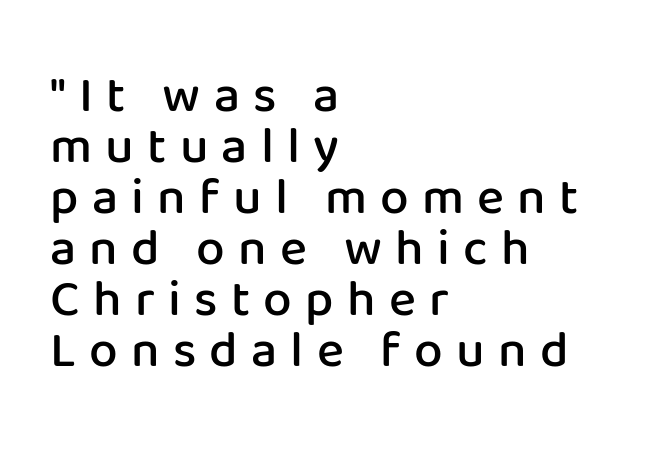
{"serif": "no", "italic": "no", "bold": "semi", "weight": "semibold", "width": "normal", "stroke_contrast": "low", "x_height": "medium", "monospaced": "no", "underline": "no", "align": "left", "line_spacing": "tight", "line_spacing_ratio": 1.0, "letter_spacing": "wide", "letter_spacing_em": 0.26, "glyph_px": 51}
